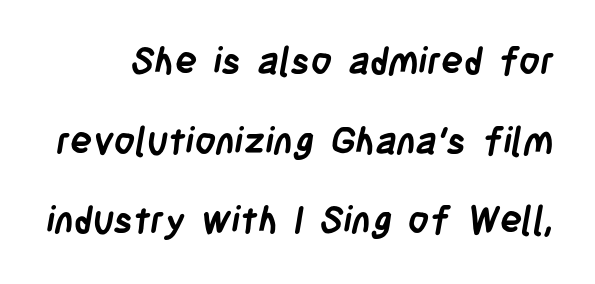
Q: Is the text bold? A: Yes.
Q: Is the typeface a serif or a sans-serif typeface? A: Sans-serif.
Q: Is the text underlined? A: No.
Q: Is the spacing between letters normal or unusually wide? A: Normal.
Q: Is the spacing between lines tight, normal or loose? A: Loose.
Q: Width (condensed, normal, or wide)? A: Condensed.
Q: Stroke contrast? A: Low.
Q: x-height? A: Large.
Q: Monospaced? A: No.
